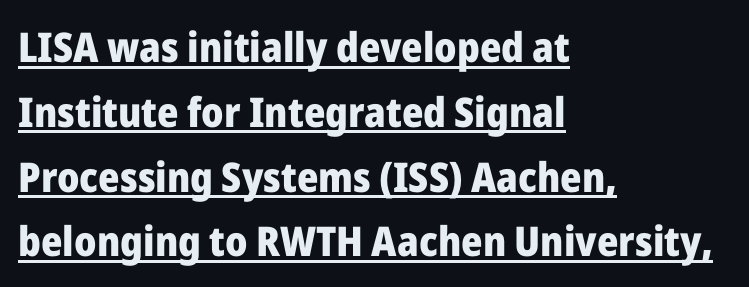
The image shows 41 px heavy sans-serif type, upright; set left-aligned, normal line spacing (1.58x), normal letter spacing, underlined; low stroke contrast and a medium x-height.
